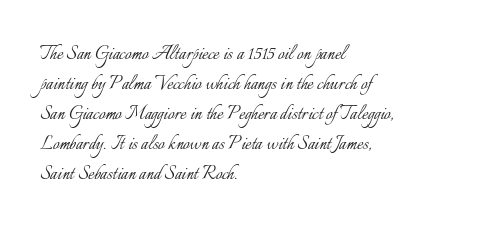
The image shows 23 px text type; set left-aligned, normal line spacing (1.3x), normal letter spacing, not underlined.
